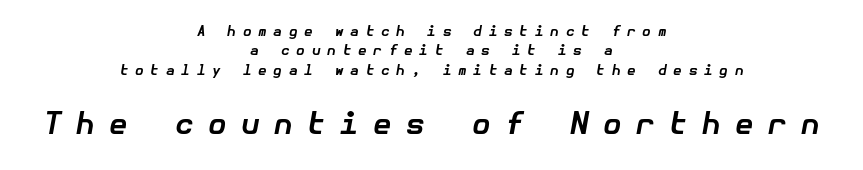
{"italic": "yes", "lean": "right", "slant_degrees": 10, "bold": "yes", "weight": "bold", "width": "normal", "stroke_contrast": "low", "x_height": "medium", "underline": "no", "align": "center", "line_spacing": "normal", "line_spacing_ratio": 1.39, "letter_spacing": "wide", "letter_spacing_em": 0.48, "larger_block": "second", "size_ratio": 2.14, "glyph_px": 30}
